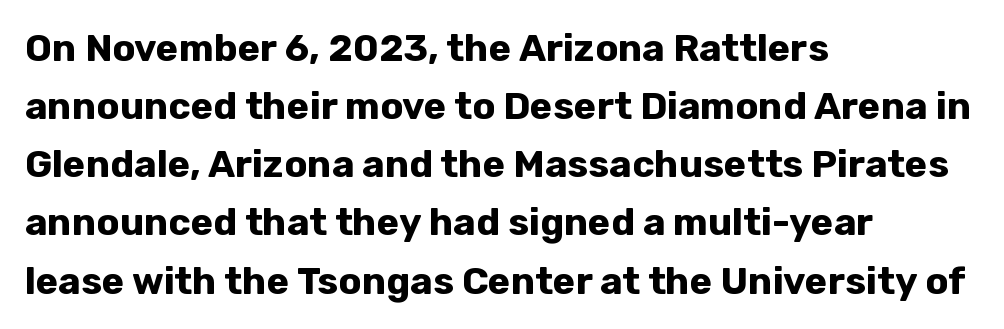
Q: Is the text bold? A: Yes.
Q: Is the text italic (slanted)? A: No, it is upright.
Q: Is the typeface a serif or a sans-serif typeface? A: Sans-serif.
Q: Is the text underlined? A: No.
Q: How is the paragraph aligned? A: Left-aligned.
Q: Is the spacing between letters normal or unusually wide? A: Normal.
Q: Is the spacing between lines tight, normal or loose? A: Normal.
Q: Width (condensed, normal, or wide)? A: Normal.
Q: Stroke contrast? A: Low.
Q: x-height? A: Medium.
Q: Monospaced? A: No.
